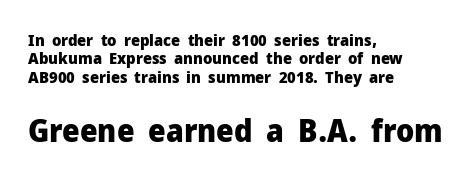
Q: Is the text bold? A: Yes.
Q: Is the text italic (slanted)? A: No, it is upright.
Q: Is the typeface a serif or a sans-serif typeface? A: Sans-serif.
Q: Is the text underlined? A: No.
Q: How is the paragraph aligned? A: Left-aligned.
Q: Is the spacing between letters normal or unusually wide? A: Normal.
Q: Is the spacing between lines tight, normal or loose? A: Tight.
Q: Which block of text is set in a larger size, the first (top) or the second (bottom)? A: The second (bottom) one.
Q: Width (condensed, normal, or wide)? A: Normal.
Q: Stroke contrast? A: Low.
Q: x-height? A: Medium.
Q: Monospaced? A: No.
